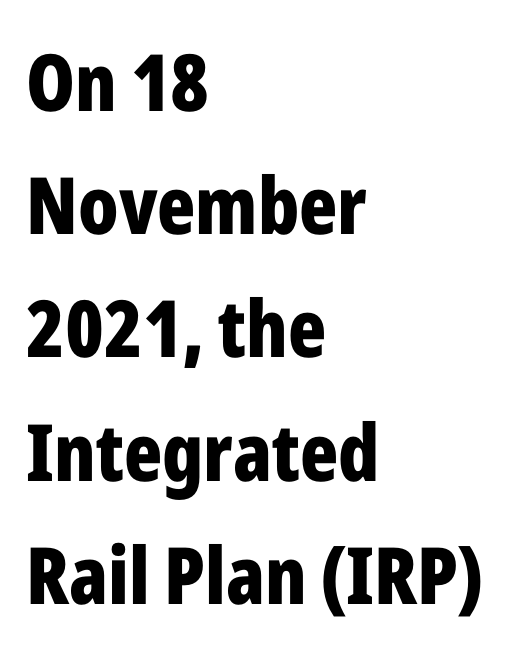
The characters look thick and weighty, a clear bold. This sample uses a sans-serif face. Left-aligned paragraph, ragged on the right. This sample has the flowing, uneven cadence of proportional lettering.
